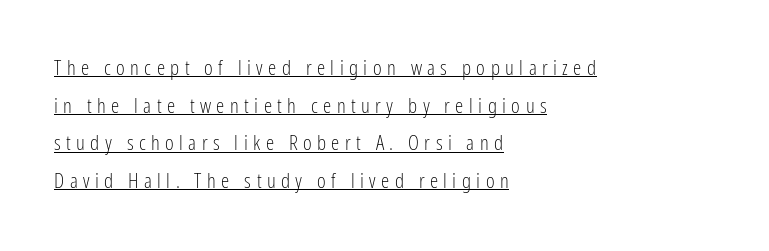
A baseline rule has been typeset under these characters. The typeface has the unassuming heft of standard copy or less. Line starts are locked; line ends wander. Posture: vertical.
